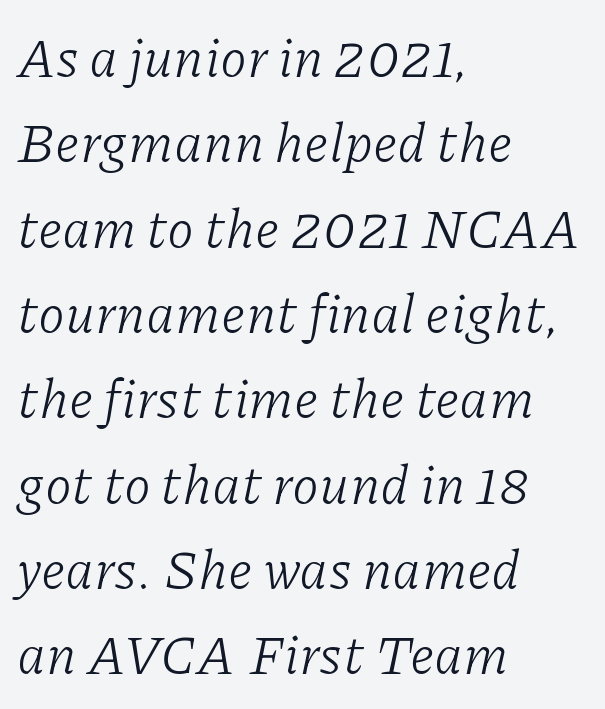
{"serif": "yes", "italic": "yes", "lean": "right", "slant_degrees": 11, "bold": "no", "weight": "light", "width": "normal", "stroke_contrast": "low", "x_height": "medium", "monospaced": "no", "underline": "no", "align": "left", "line_spacing": "normal", "line_spacing_ratio": 1.58, "letter_spacing": "normal", "letter_spacing_em": 0.0, "glyph_px": 54}
